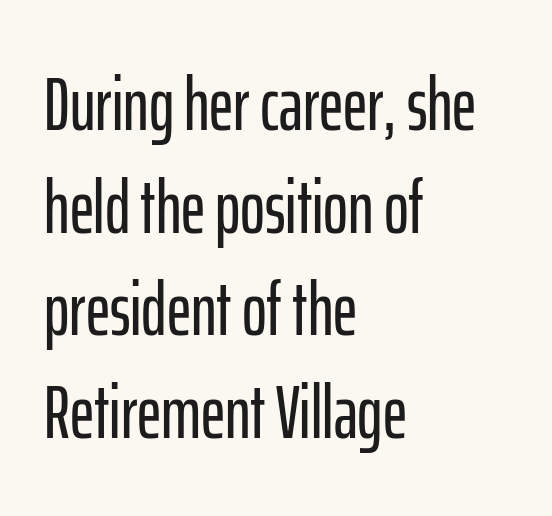
The image shows 75 px condensed sans-serif type, upright; set left-aligned, normal line spacing (1.37x), normal letter spacing, not underlined; low stroke contrast and a medium x-height.
